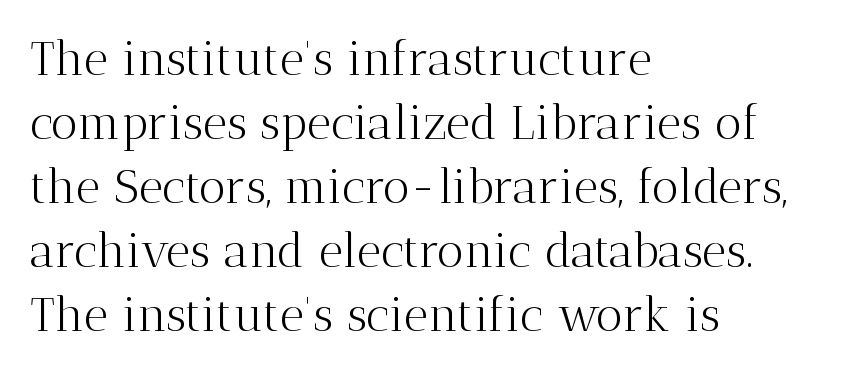
The font's upright variant was chosen for this text. Reading down the block, your eye returns to a fixed left position each line. How are the letters spaced? Ordinarily, with no added tracking. Small tapered or slab feet sit at the stroke ends, so this counts as serif.
